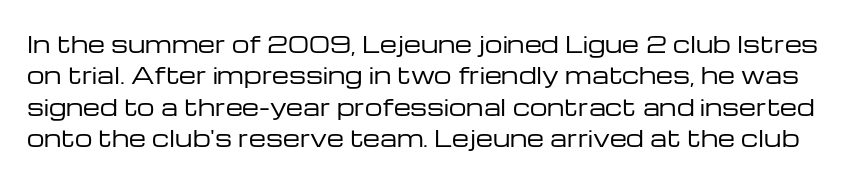
The cut favours lightness, reaching ordinary text weight at its darkest. The letters stand straight up with perfectly vertical stems. The strip under each line holds only bare page. Each word holds together tightly as a unit, with standard inter-letter gaps.
